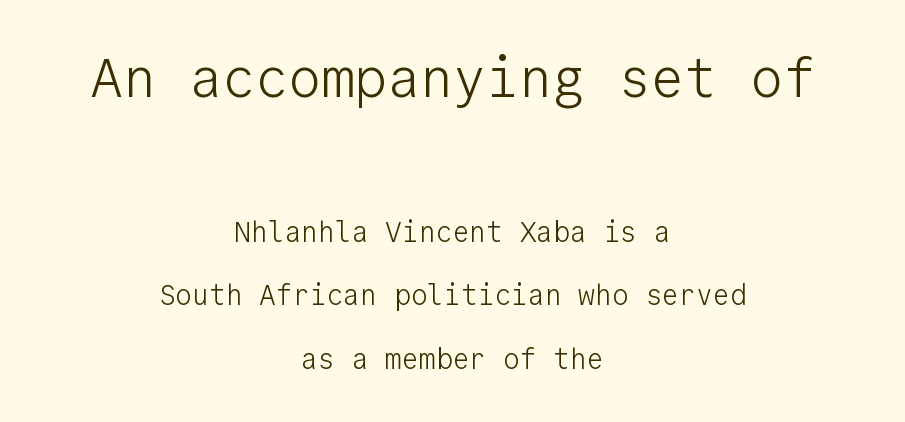
Q: Is the text bold? A: No.
Q: Is the text italic (slanted)? A: No, it is upright.
Q: Is the typeface a serif or a sans-serif typeface? A: Sans-serif.
Q: Is the text underlined? A: No.
Q: How is the paragraph aligned? A: Centered.
Q: Is the spacing between letters normal or unusually wide? A: Normal.
Q: Is the spacing between lines tight, normal or loose? A: Loose.
Q: Which block of text is set in a larger size, the first (top) or the second (bottom)? A: The first (top) one.
Q: Width (condensed, normal, or wide)? A: Normal.
Q: Stroke contrast? A: Low.
Q: x-height? A: Medium.
Q: Monospaced? A: Yes.
